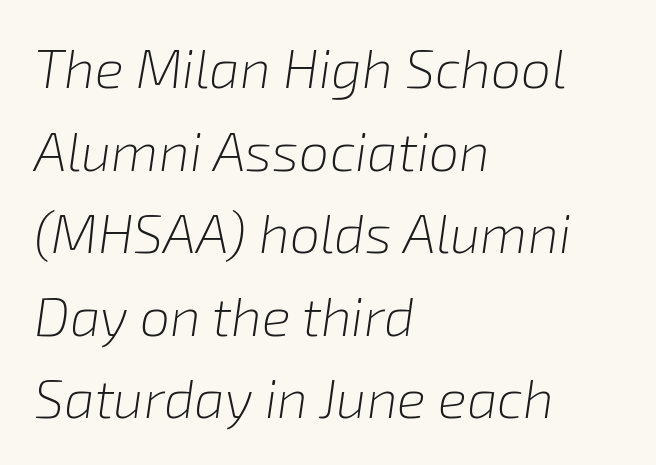
{"italic": "yes", "lean": "right", "slant_degrees": 8, "bold": "no", "weight": "light", "width": "normal", "stroke_contrast": "low", "x_height": "medium", "monospaced": "no", "underline": "no", "align": "left", "line_spacing": "normal", "line_spacing_ratio": 1.53, "letter_spacing": "normal", "letter_spacing_em": 0.0, "glyph_px": 54}
